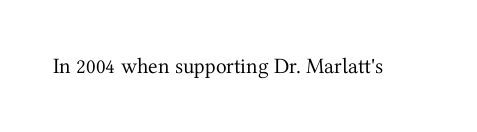
Q: Is the text bold? A: No.
Q: Is the text italic (slanted)? A: No, it is upright.
Q: Is the text underlined? A: No.
Q: Is the spacing between letters normal or unusually wide? A: Normal.
